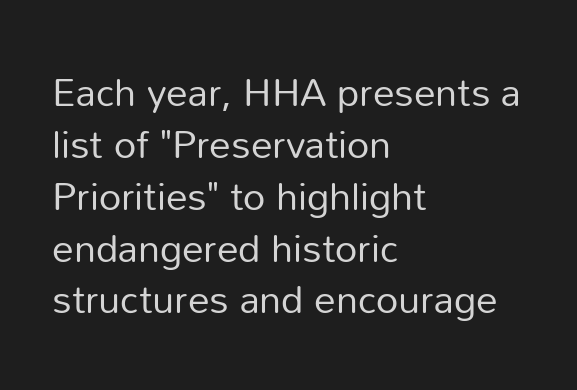
Line spacing here is normal. Posture: upright roman. You could not count columns in this text — the font is proportionally spaced. The line texture is even and compact thanks to regular tracking. Only glyphs here, with clear space below each row. Serif or sans? Sans — the stroke terminals are bare.
